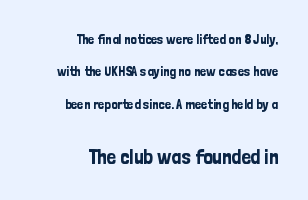
{"italic": "no", "underline": "no", "align": "right", "line_spacing": "loose", "line_spacing_ratio": 2.32, "letter_spacing": "normal", "letter_spacing_em": 0.0, "larger_block": "second", "size_ratio": 1.5, "glyph_px": 21}
